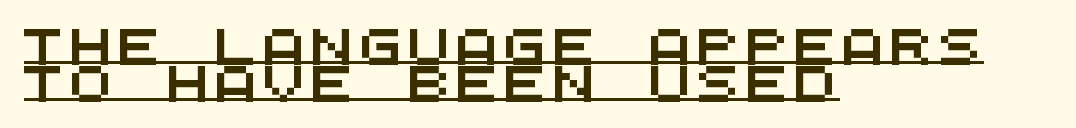
The image shows 36 px wide sans-serif type, monospaced; set left-aligned, tight line spacing (1.03x), underlined; medium stroke contrast and a large x-height.
